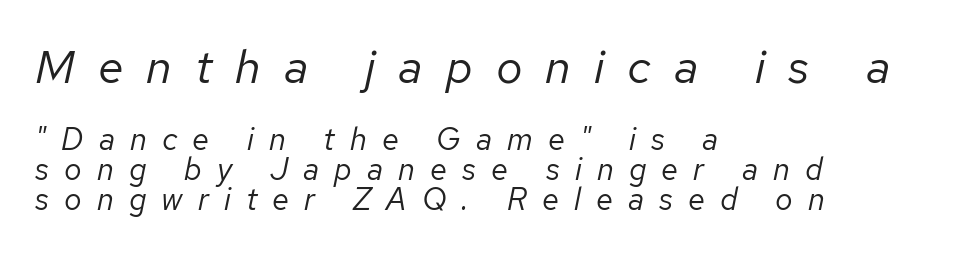
Q: Is the text bold? A: No.
Q: Is the text italic (slanted)? A: Yes, it leans right by about 12 degrees.
Q: Is the text underlined? A: No.
Q: How is the paragraph aligned? A: Left-aligned.
Q: Is the spacing between letters normal or unusually wide? A: Unusually wide.
Q: Is the spacing between lines tight, normal or loose? A: Tight.
Q: Which block of text is set in a larger size, the first (top) or the second (bottom)? A: The first (top) one.
Q: Width (condensed, normal, or wide)? A: Normal.
Q: Stroke contrast? A: Low.
Q: x-height? A: Medium.
Q: Monospaced? A: No.
